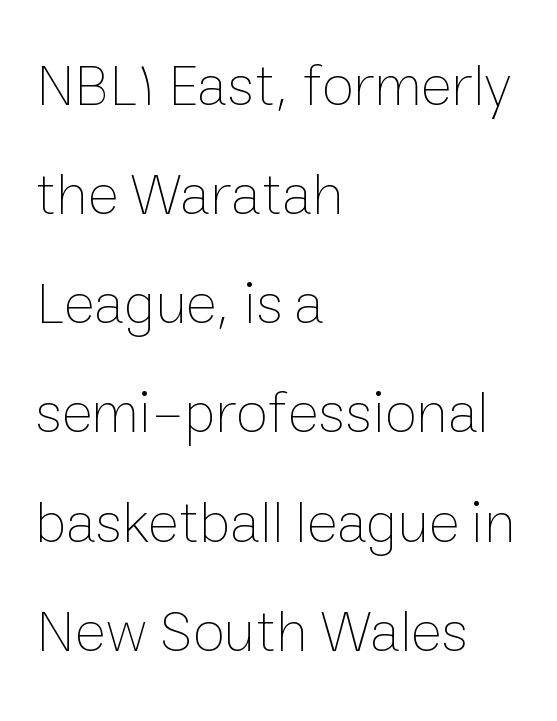
{"italic": "no", "bold": "no", "weight": "thin", "width": "normal", "stroke_contrast": "low", "x_height": "medium", "monospaced": "no", "underline": "no", "align": "left", "line_spacing_ratio": 1.85, "letter_spacing": "normal", "letter_spacing_em": 0.0, "glyph_px": 59}
